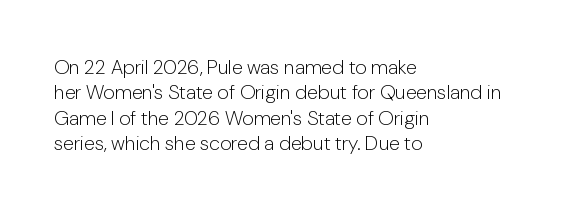
The rows are spaced the way most documents space them. Weight: in the light-to-regular range. Each word holds together tightly as a unit, with standard inter-letter gaps. Nobody drew a line under any word here.
